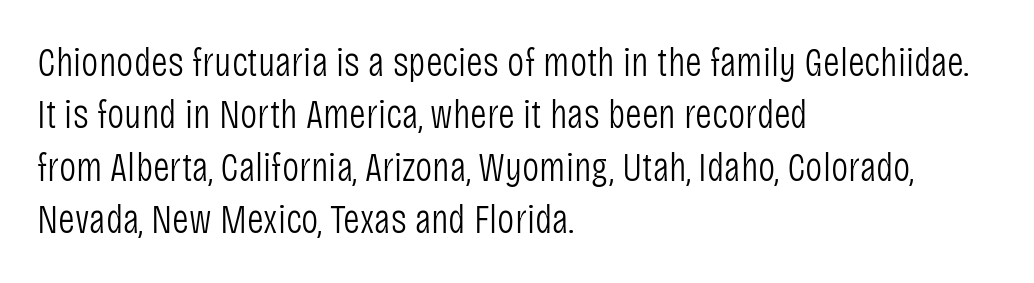
The image shows 41 px light, condensed sans-serif type, upright; set left-aligned, normal line spacing (1.28x), normal letter spacing, not underlined; low stroke contrast and a large x-height.
